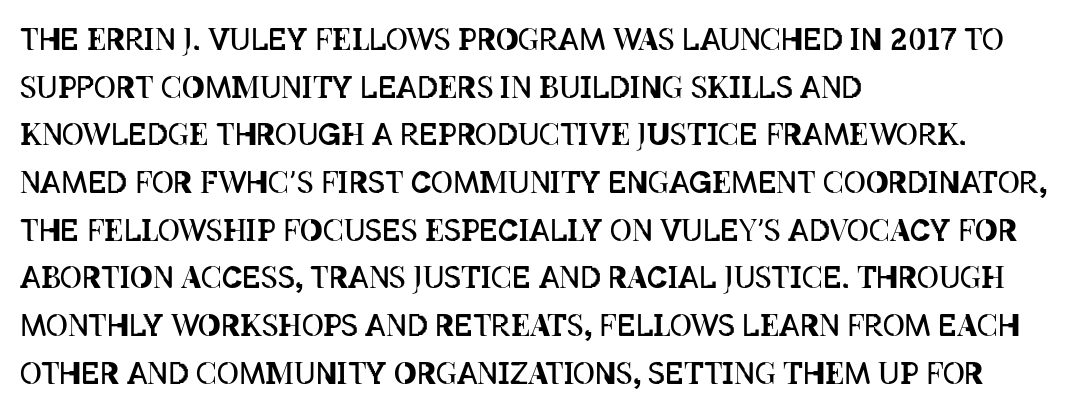
Q: Is the text bold? A: No.
Q: Is the text italic (slanted)? A: No, it is upright.
Q: Is the text underlined? A: No.
Q: How is the paragraph aligned? A: Left-aligned.
Q: Is the spacing between letters normal or unusually wide? A: Normal.
Q: Is the spacing between lines tight, normal or loose? A: Normal.
Q: Width (condensed, normal, or wide)? A: Condensed.
Q: Stroke contrast? A: Low.
Q: x-height? A: Large.
Q: Monospaced? A: No.
